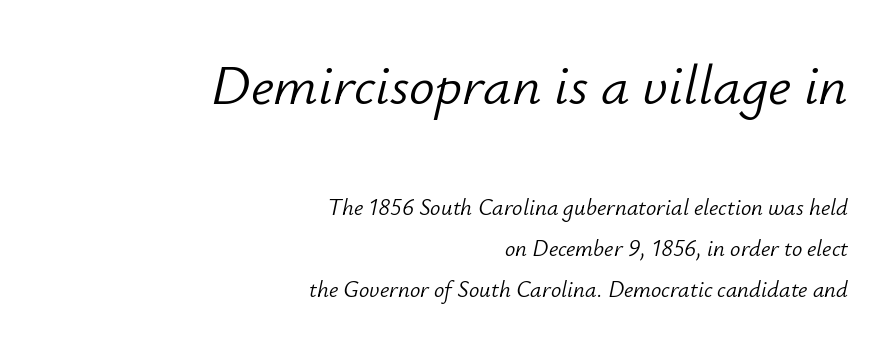
{"italic": "yes", "lean": "right", "slant_degrees": 12, "bold": "no", "weight": "light", "width": "normal", "stroke_contrast": "low", "x_height": "small", "monospaced": "no", "underline": "no", "align": "right", "line_spacing_ratio": 1.78, "letter_spacing": "normal", "letter_spacing_em": 0.0, "larger_block": "first", "size_ratio": 2.48, "glyph_px": 57}
